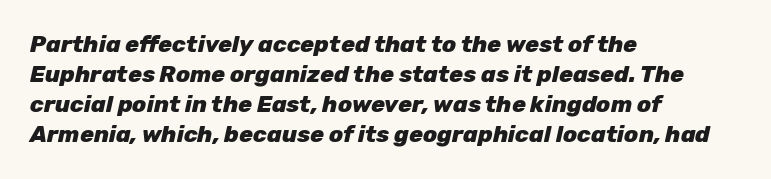
{"italic": "yes", "lean": "right", "slant_degrees": 12, "bold": "yes", "underline": "no", "align": "left", "line_spacing": "normal", "line_spacing_ratio": 1.31, "letter_spacing": "normal", "letter_spacing_em": 0.0, "glyph_px": 23}
